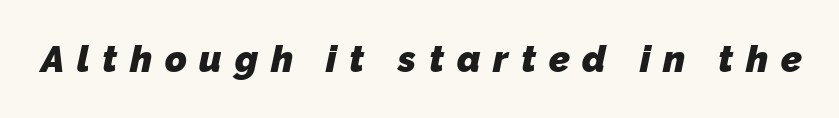
Q: Is the text bold? A: Yes.
Q: Is the typeface a serif or a sans-serif typeface? A: Sans-serif.
Q: Is the text underlined? A: No.
Q: Is the spacing between letters normal or unusually wide? A: Unusually wide.
Q: Width (condensed, normal, or wide)? A: Normal.
Q: Stroke contrast? A: Low.
Q: x-height? A: Medium.
Q: Monospaced? A: No.
